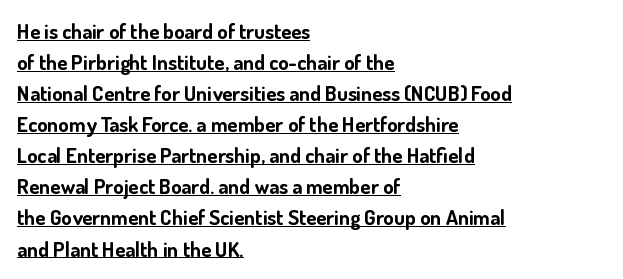
The image shows 21 px bold type, upright; set left-aligned, normal line spacing (1.48x), normal letter spacing, underlined.
